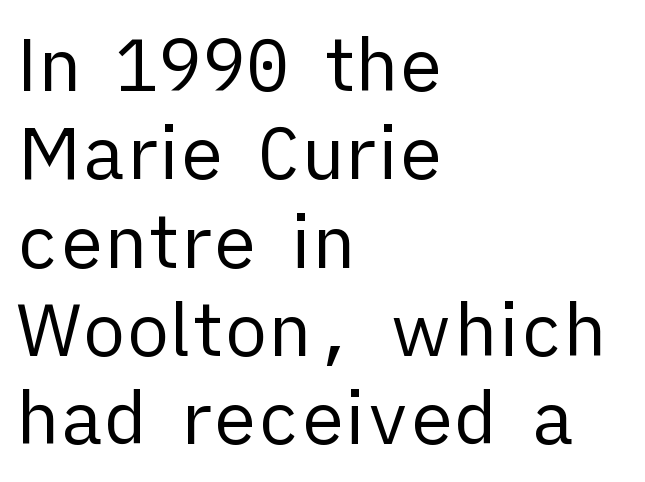
Q: Is the text bold? A: No.
Q: Is the text italic (slanted)? A: No, it is upright.
Q: Is the typeface a serif or a sans-serif typeface? A: Sans-serif.
Q: Is the text underlined? A: No.
Q: How is the paragraph aligned? A: Left-aligned.
Q: Is the spacing between letters normal or unusually wide? A: Normal.
Q: Width (condensed, normal, or wide)? A: Normal.
Q: Stroke contrast? A: Low.
Q: x-height? A: Medium.
Q: Monospaced? A: No.
